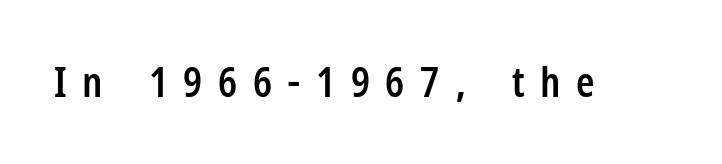
Check where the strokes stop: nothing finishes them off — pure sans. Students, note that the glyphs here are deliberately spaced far apart. No word sits above an underline. Every character sits straight up, as roman type does. Proportional: the letters do not fall into vertical columns.
